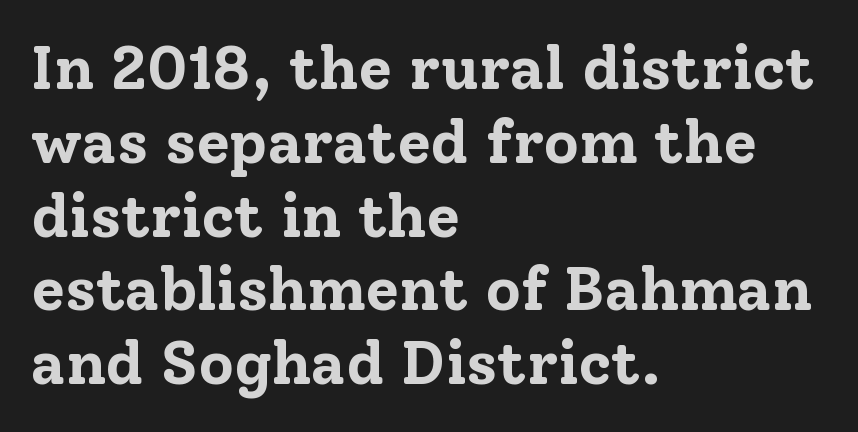
{"serif": "yes", "italic": "no", "bold": "yes", "weight": "bold", "width": "normal", "stroke_contrast": "low", "x_height": "medium", "monospaced": "no", "underline": "no", "align": "left", "line_spacing_ratio": 1.21, "letter_spacing": "normal", "letter_spacing_em": 0.0, "glyph_px": 61}
